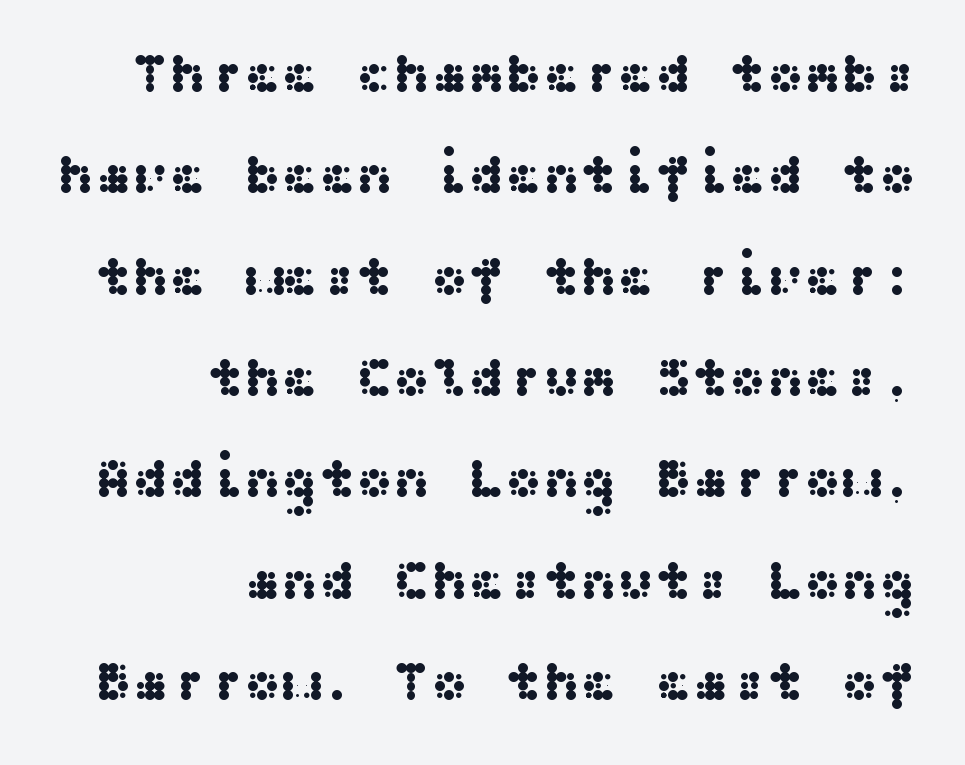
Glyph-to-glyph distance matches everyday printed text. Notice how the passage keeps a crisp vertical edge on the right only. Decoration check: the copy has no underline. Nope, no serifs anywhere on these letters.
